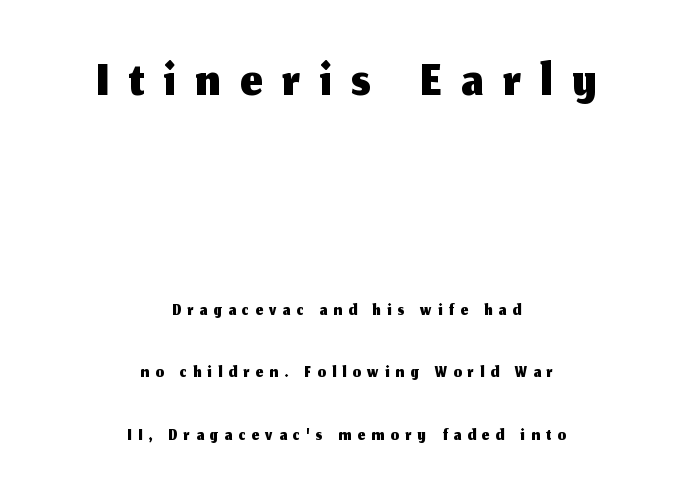
The more generous point size was reserved for the upper chunk. Nope, not italic — everything's standing straight. Tracking here is generous; glyphs stand well apart from one another. Leading is clearly above the norm, producing a sparse column. This rendering features lettering with no underline. The face used here is proportionally spaced, like ordinary book or web type.
